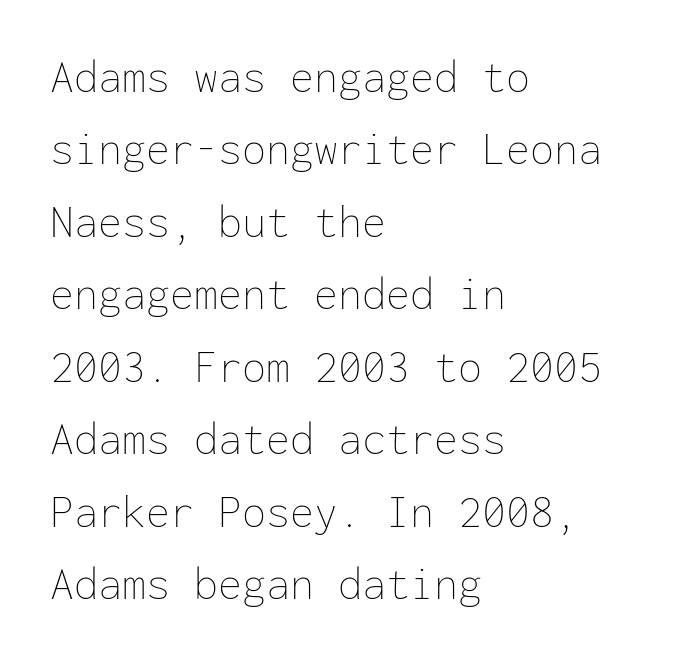
Q: Is the text bold? A: No.
Q: Is the text italic (slanted)? A: No, it is upright.
Q: Is the text underlined? A: No.
Q: How is the paragraph aligned? A: Left-aligned.
Q: Is the spacing between letters normal or unusually wide? A: Normal.
Q: Is the spacing between lines tight, normal or loose? A: Normal.
Q: Width (condensed, normal, or wide)? A: Normal.
Q: Stroke contrast? A: Low.
Q: x-height? A: Medium.
Q: Monospaced? A: Yes.
